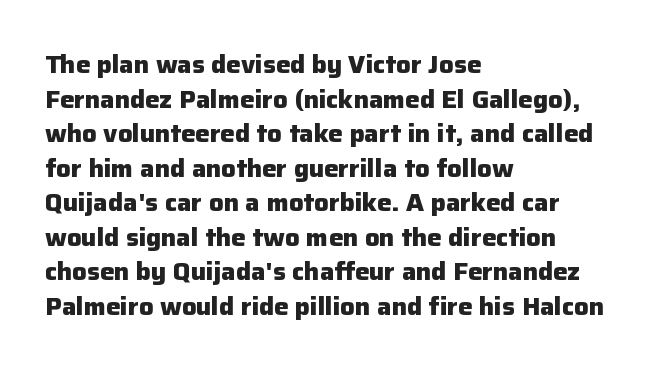
Q: Is the text bold? A: Yes.
Q: Is the text italic (slanted)? A: No, it is upright.
Q: Is the text underlined? A: No.
Q: How is the paragraph aligned? A: Left-aligned.
Q: Is the spacing between letters normal or unusually wide? A: Normal.
Q: Is the spacing between lines tight, normal or loose? A: Normal.
